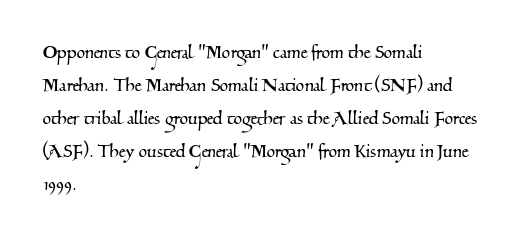
The image shows 22 px text type; set left-aligned, normal line spacing (1.5x), normal letter spacing, not underlined.
